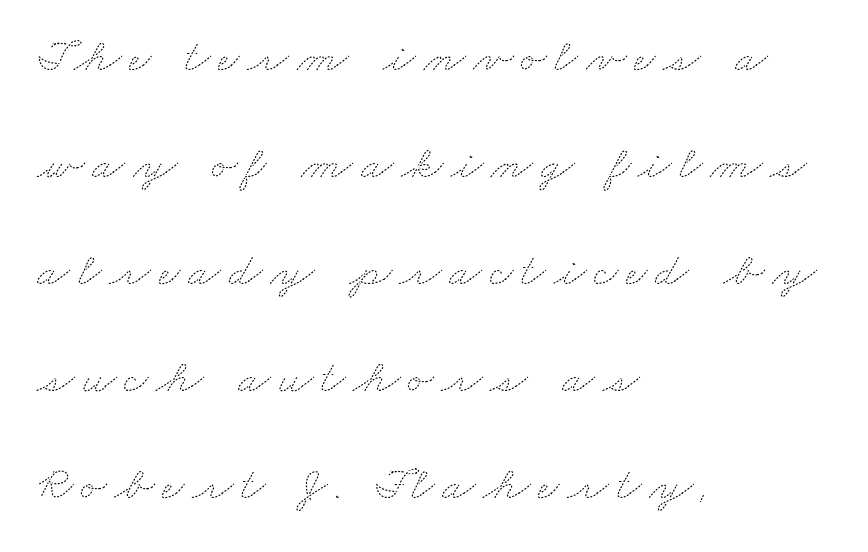
Q: Is the text bold? A: No.
Q: Is the text underlined? A: No.
Q: How is the paragraph aligned? A: Left-aligned.
Q: Is the spacing between lines tight, normal or loose? A: Loose.
Q: Width (condensed, normal, or wide)? A: Wide.
Q: Stroke contrast? A: Medium.
Q: x-height? A: Small.
Q: Monospaced? A: No.
